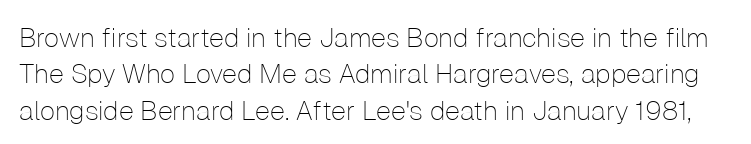
Q: Is the text bold? A: No.
Q: Is the text italic (slanted)? A: No, it is upright.
Q: Is the text underlined? A: No.
Q: Is the spacing between letters normal or unusually wide? A: Normal.
Q: Is the spacing between lines tight, normal or loose? A: Normal.
